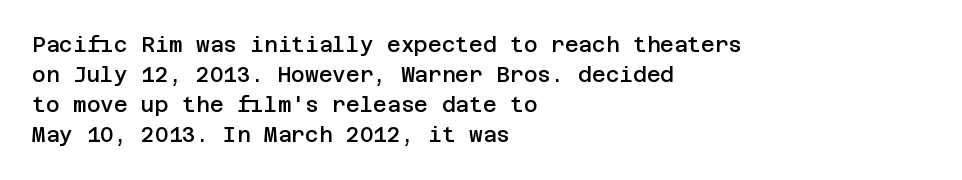
Q: Is the text bold? A: Semi-bold.
Q: Is the text italic (slanted)? A: No, it is upright.
Q: Is the text underlined? A: No.
Q: How is the paragraph aligned? A: Left-aligned.
Q: Is the spacing between letters normal or unusually wide? A: Normal.
Q: Is the spacing between lines tight, normal or loose? A: Normal.
